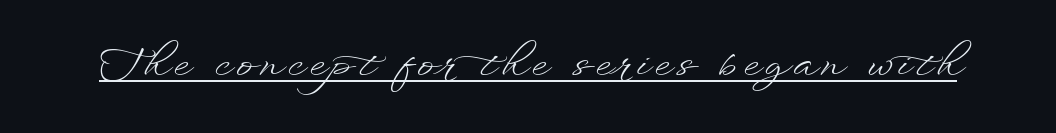
Do the characters align in a grid? No, the font is proportional. Letters have the restrained weight of plain body copy at most. Beneath each row of characters lies a ruled line.
